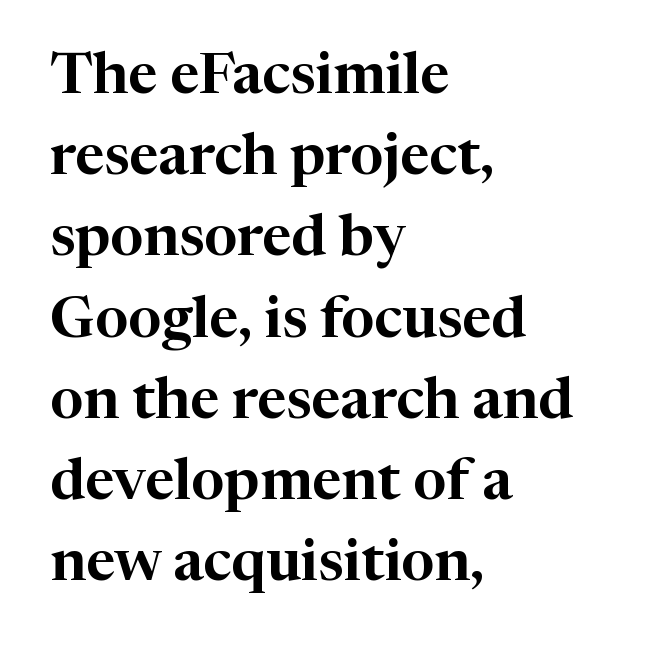
Q: Is the text italic (slanted)? A: No, it is upright.
Q: Is the typeface a serif or a sans-serif typeface? A: Serif.
Q: Is the text underlined? A: No.
Q: How is the paragraph aligned? A: Left-aligned.
Q: Is the spacing between letters normal or unusually wide? A: Normal.
Q: Is the spacing between lines tight, normal or loose? A: Normal.
Q: Width (condensed, normal, or wide)? A: Normal.
Q: Stroke contrast? A: High.
Q: x-height? A: Medium.
Q: Monospaced? A: No.
